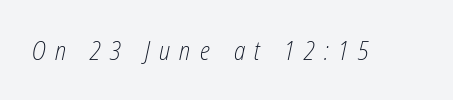
The image shows 26 px text type, italic (leaning right); set unusually wide letter spacing (+0.36 em), not underlined.
